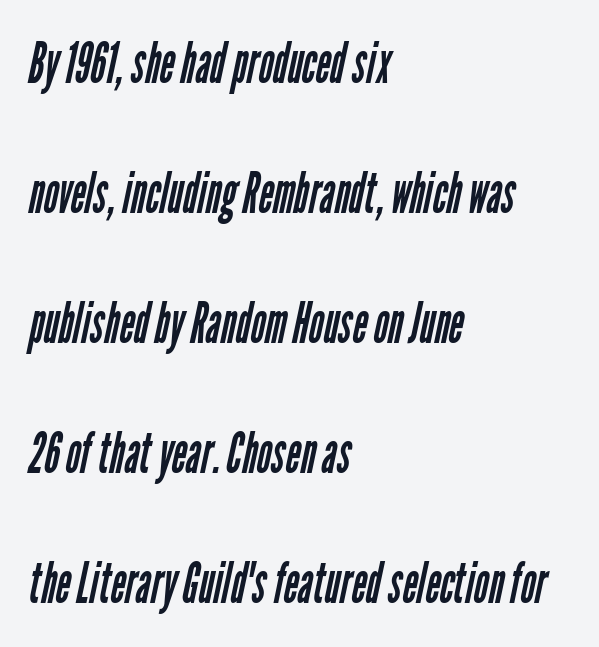
{"serif": "no", "bold": "no", "weight": "regular", "width": "condensed", "stroke_contrast": "low", "x_height": "medium", "monospaced": "no", "underline": "no", "align": "left", "line_spacing": "loose", "line_spacing_ratio": 2.28, "letter_spacing": "normal", "letter_spacing_em": 0.0, "glyph_px": 57}
